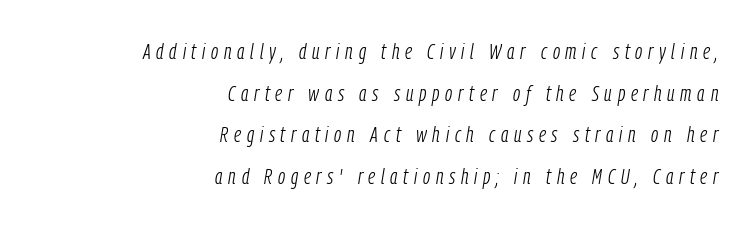
Q: Is the text bold? A: No.
Q: Is the text italic (slanted)? A: Yes, it leans right by about 9 degrees.
Q: Is the text underlined? A: No.
Q: How is the paragraph aligned? A: Right-aligned.
Q: Is the spacing between letters normal or unusually wide? A: Unusually wide.
